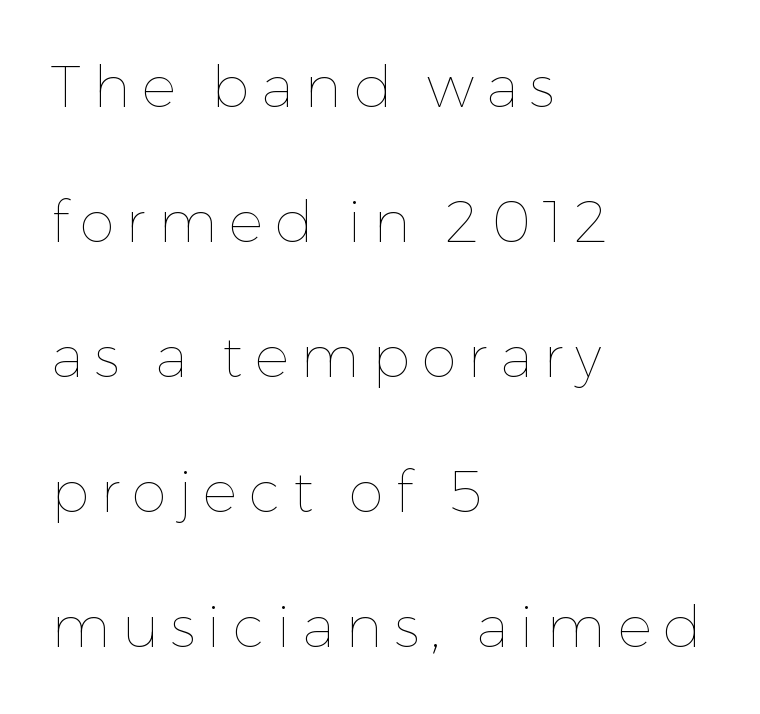
In terms of posture, this sample is upright. Vertically, the passage feels expansive, rows floating well apart. The gap between lines stays unmarked. Caption: expanded tracking, letters set apart. Is the block centered? No — it sits flush against the left margin. The font sits on the lighter half of the weight spectrum, regular included.
